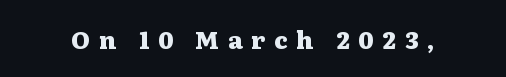
Heft: maximum for text — a bold. The tracking jumps out immediately: characters are airy and widely separated. The lettering stays uniformly vertical, giving the passage a roman look. The passage shown is not underscored anywhere.
